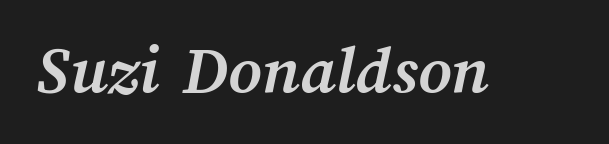
Every letter is thick-stroked: bold, no question. A typesetter would call this proportional, since set widths differ per character. The gap between lines stays unmarked. Compared with typical body copy, the letter spacing here is the same.
